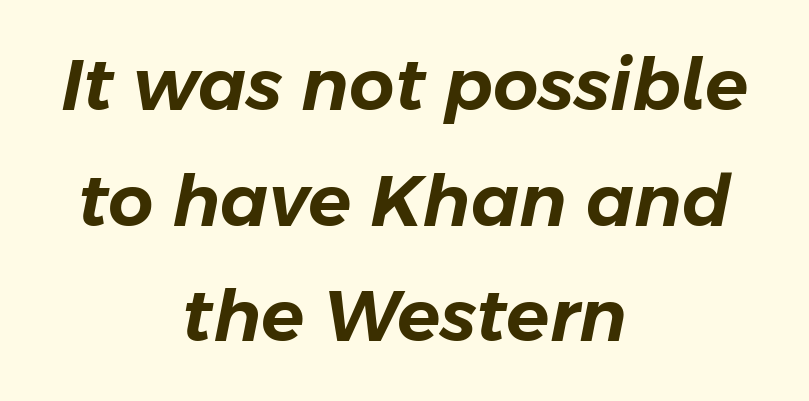
{"italic": "yes", "lean": "right", "slant_degrees": 11, "width": "normal", "stroke_contrast": "low", "x_height": "medium", "monospaced": "no", "underline": "no", "align": "center", "line_spacing": "normal", "line_spacing_ratio": 1.63, "letter_spacing": "normal", "letter_spacing_em": 0.0, "glyph_px": 71}
